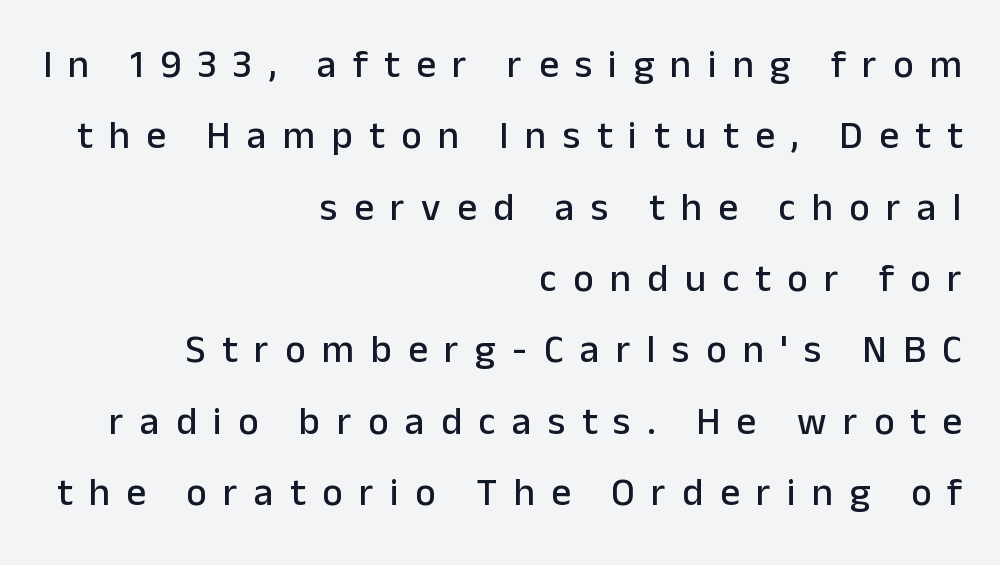
The image shows 39 px sans-serif type, upright; set right-aligned, line spacing 1.83x, unusually wide letter spacing (+0.42 em), not underlined; low stroke contrast and a medium x-height.
